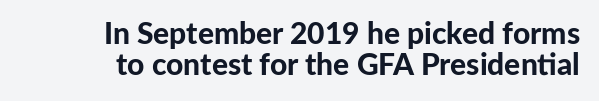
The typesetting leans heavy: a genuine bold. A typesetter would call this zero additional tracking. It's the straight-up-and-down kind of type. No feet cap the strokes, marking this as sans-serif type. Anything drawn beneath the words? Only blank space. Very little white space separates one row of letters from the next.
